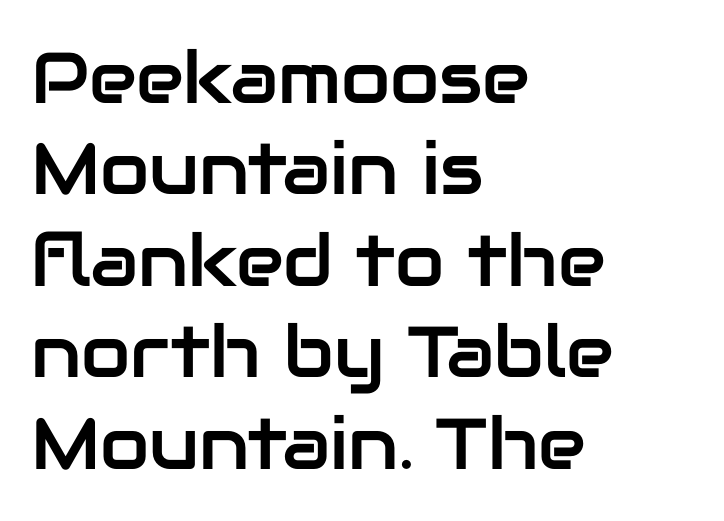
Q: Is the text italic (slanted)? A: No, it is upright.
Q: Is the typeface a serif or a sans-serif typeface? A: Sans-serif.
Q: Is the text underlined? A: No.
Q: How is the paragraph aligned? A: Left-aligned.
Q: Is the spacing between letters normal or unusually wide? A: Normal.
Q: Is the spacing between lines tight, normal or loose? A: Normal.
Q: Width (condensed, normal, or wide)? A: Normal.
Q: Stroke contrast? A: Low.
Q: x-height? A: Medium.
Q: Monospaced? A: No.
